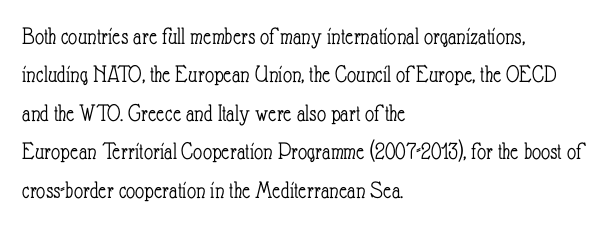
This sample uses an upright cut, with every glyph sitting square on the baseline. The string is rendered with underlining switched off. Tracking value appears to be zero — textbook default spacing. The lines in this sample share a left origin and differ only in where they stop. Vertical spacing — default.
